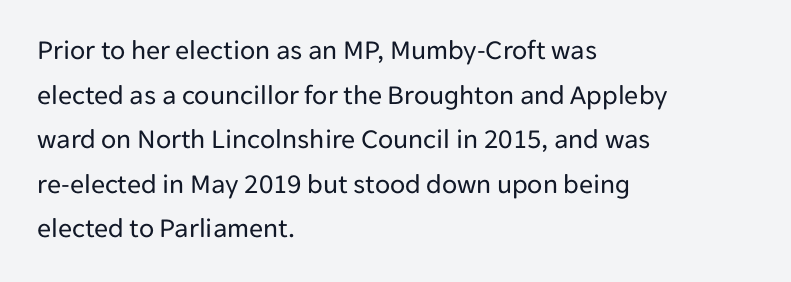
{"serif": "no", "italic": "no", "bold": "no", "weight": "regular", "width": "normal", "stroke_contrast": "low", "x_height": "medium", "monospaced": "no", "underline": "no", "align": "left", "line_spacing": "normal", "line_spacing_ratio": 1.59, "letter_spacing": "normal", "letter_spacing_em": 0.0, "glyph_px": 28}
